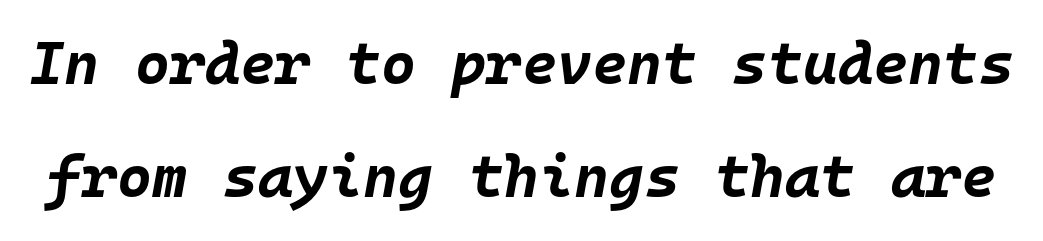
The rendering uses typewriter-style spacing with identical character cells. Decoration check: the copy has no underline. Typographic density is high because the face is bold. The line texture is even and compact thanks to regular tracking. Looking at the ascenders, they clearly lean.
